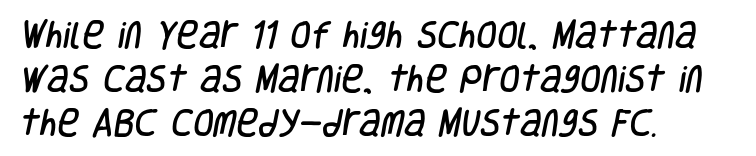
The image shows 30 px condensed sans-serif type; set left-aligned, normal line spacing (1.46x), normal letter spacing, not underlined; low stroke contrast and a large x-height.
